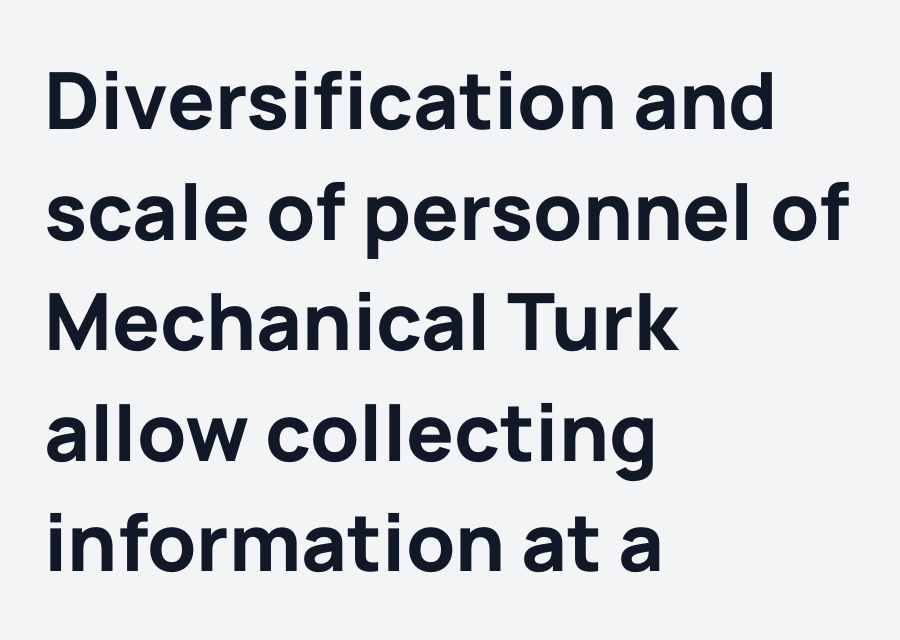
In terms of leading, this rendering sits right in the middle. Vertical strokes here are truly vertical. In terms of letterspacing, this is plain default setting. Which margin do the lines hug? The left one — the right edge is uneven. A sans-serif font was chosen for this passage.
